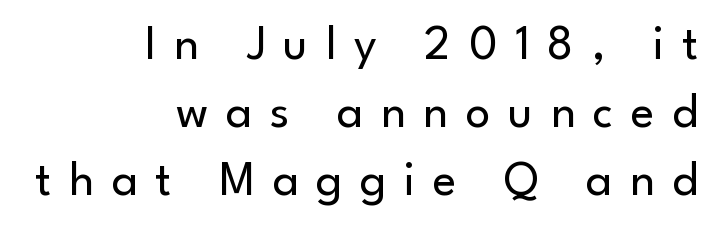
{"serif": "no", "italic": "no", "bold": "no", "weight": "regular", "width": "normal", "stroke_contrast": "low", "x_height": "small", "monospaced": "no", "underline": "no", "align": "right", "line_spacing": "normal", "line_spacing_ratio": 1.39, "letter_spacing": "wide", "letter_spacing_em": 0.36, "glyph_px": 49}
